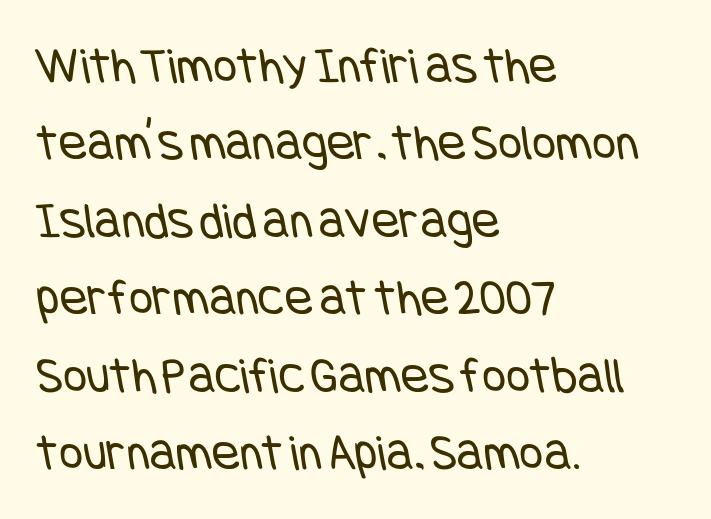
{"serif": "no", "bold": "no", "weight": "regular", "width": "condensed", "stroke_contrast": "low", "x_height": "large", "underline": "no", "align": "left", "line_spacing": "normal", "line_spacing_ratio": 1.49, "letter_spacing": "normal", "letter_spacing_em": 0.0, "glyph_px": 52}
